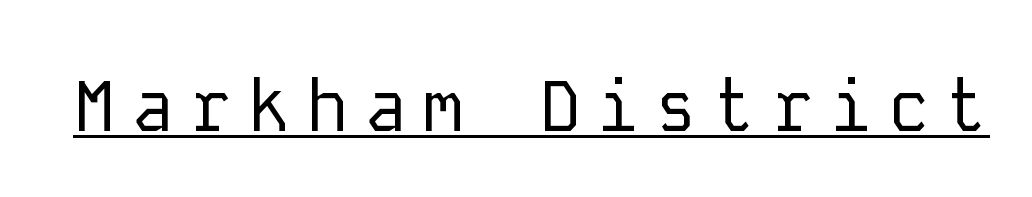
{"serif": "no", "italic": "no", "bold": "no", "weight": "regular", "width": "normal", "stroke_contrast": "low", "x_height": "medium", "monospaced": "yes", "underline": "yes", "letter_spacing": "wide", "letter_spacing_em": 0.22, "glyph_px": 71}
